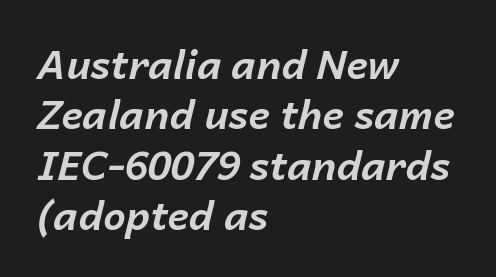
Q: Is the text bold? A: Yes.
Q: Is the text italic (slanted)? A: Yes, it leans right by about 14 degrees.
Q: Is the text underlined? A: No.
Q: How is the paragraph aligned? A: Left-aligned.
Q: Is the spacing between letters normal or unusually wide? A: Normal.
Q: Is the spacing between lines tight, normal or loose? A: Normal.
Q: Width (condensed, normal, or wide)? A: Normal.
Q: Stroke contrast? A: Low.
Q: x-height? A: Medium.
Q: Monospaced? A: No.
